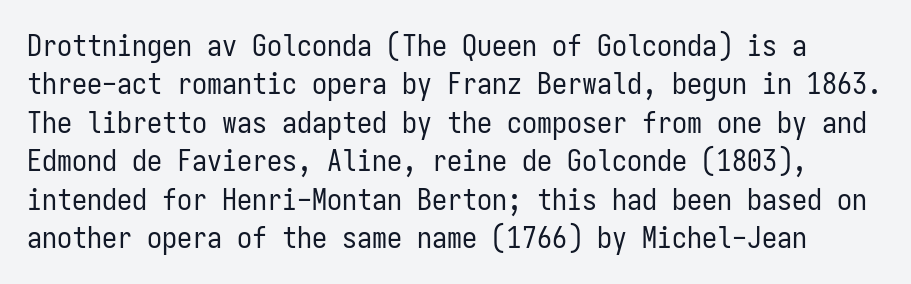
Q: Is the text bold? A: No.
Q: Is the text italic (slanted)? A: No, it is upright.
Q: Is the typeface a serif or a sans-serif typeface? A: Sans-serif.
Q: Is the text underlined? A: No.
Q: Is the spacing between letters normal or unusually wide? A: Normal.
Q: Is the spacing between lines tight, normal or loose? A: Normal.
Q: Width (condensed, normal, or wide)? A: Condensed.
Q: Stroke contrast? A: Low.
Q: x-height? A: Medium.
Q: Monospaced? A: Yes.
